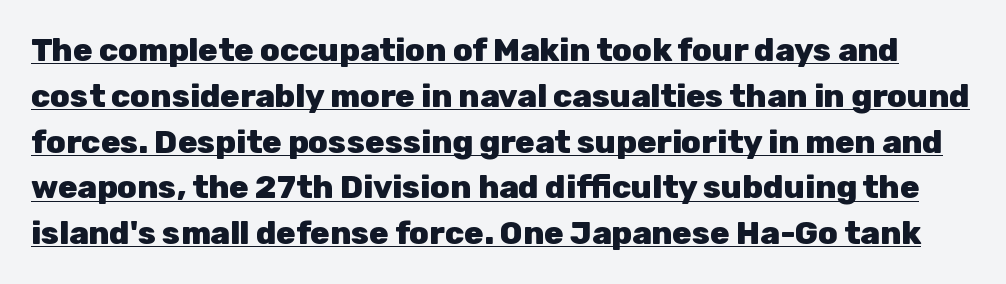
{"serif": "no", "italic": "no", "bold": "yes", "weight": "heavy", "width": "normal", "stroke_contrast": "low", "x_height": "medium", "monospaced": "no", "underline": "yes", "line_spacing": "normal", "line_spacing_ratio": 1.43, "letter_spacing": "normal", "letter_spacing_em": 0.0, "glyph_px": 32}
